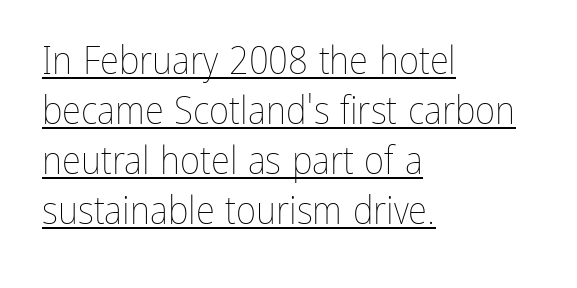
{"italic": "no", "bold": "no", "weight": "thin", "width": "condensed", "stroke_contrast": "low", "x_height": "medium", "monospaced": "no", "underline": "yes", "align": "left", "line_spacing": "normal", "line_spacing_ratio": 1.28, "letter_spacing": "normal", "letter_spacing_em": 0.0, "glyph_px": 39}
